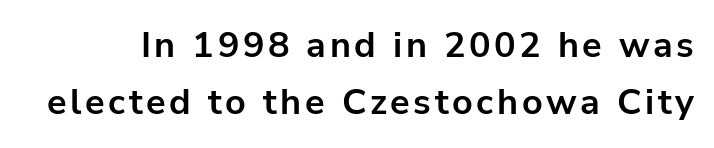
The image shows 36 px bold sans-serif type, upright; set normal line spacing (1.59x), not underlined; low stroke contrast and a medium x-height.
